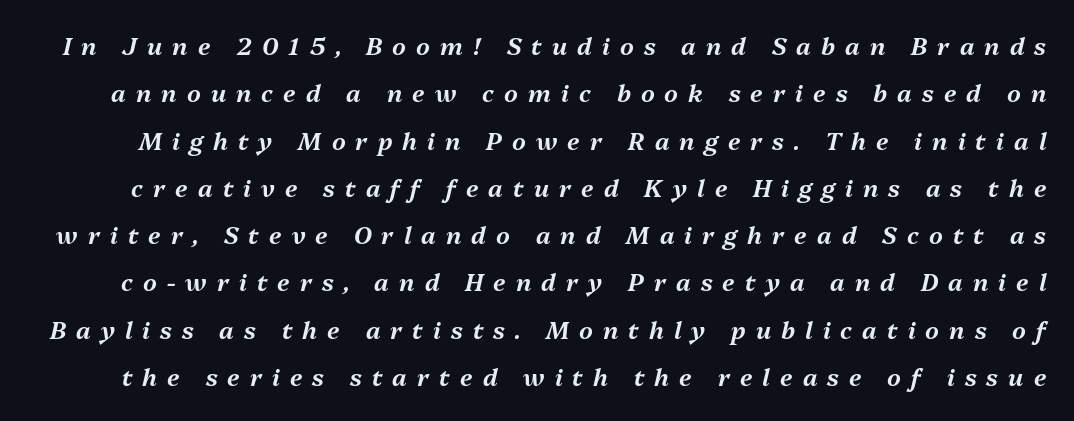
This sample trades compactness for vertical openness between lines. There is plenty of visible air inserted between adjacent glyphs. The text carries the slant typical of an italic or oblique font. Rule under the text: the space is simply empty.
